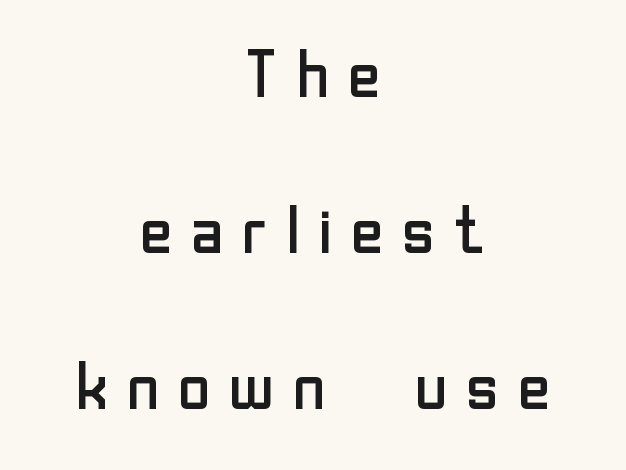
Q: Is the text bold? A: No.
Q: Is the text italic (slanted)? A: No, it is upright.
Q: Is the typeface a serif or a sans-serif typeface? A: Sans-serif.
Q: Is the text underlined? A: No.
Q: How is the paragraph aligned? A: Centered.
Q: Is the spacing between lines tight, normal or loose? A: Loose.
Q: Width (condensed, normal, or wide)? A: Normal.
Q: Stroke contrast? A: Low.
Q: x-height? A: Medium.
Q: Monospaced? A: No.
